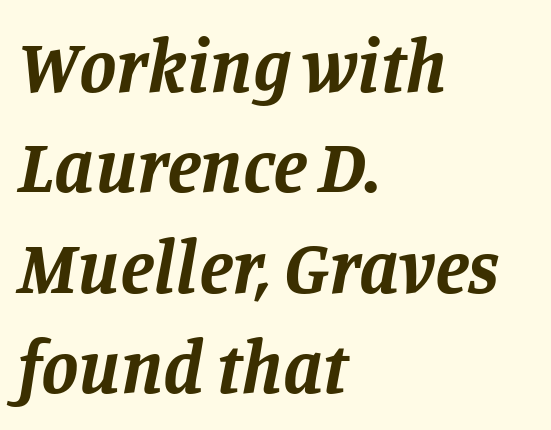
{"serif": "yes", "italic": "yes", "lean": "right", "slant_degrees": 11, "bold": "yes", "weight": "bold", "width": "normal", "stroke_contrast": "low", "x_height": "large", "monospaced": "no", "underline": "no", "align": "left", "line_spacing": "normal", "line_spacing_ratio": 1.34, "letter_spacing": "normal", "letter_spacing_em": 0.0, "glyph_px": 75}
